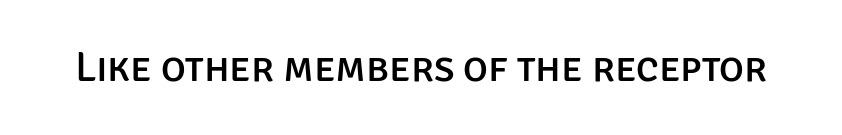
{"serif": "no", "italic": "no", "width": "normal", "stroke_contrast": "low", "x_height": "large", "monospaced": "no", "underline": "no", "letter_spacing": "normal", "letter_spacing_em": 0.0, "glyph_px": 42}
